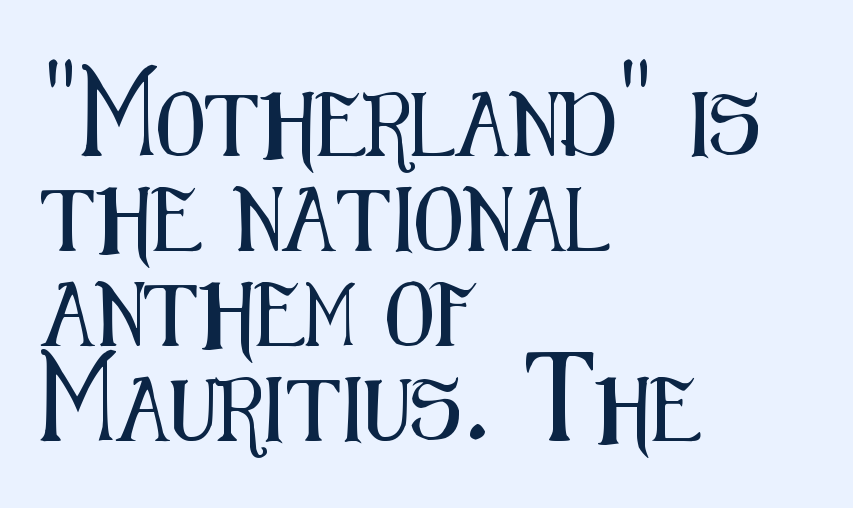
The image shows 63 px condensed type, upright; set left-aligned, normal line spacing (1.51x), normal letter spacing, not underlined; medium stroke contrast and a medium x-height.
